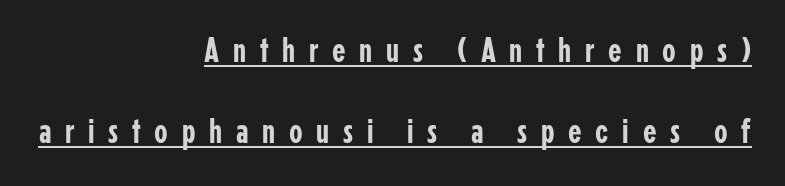
The image shows 35 px condensed sans-serif type, upright; set right-aligned, loose line spacing (2.32x), unusually wide letter spacing (+0.39 em), underlined; low stroke contrast and a medium x-height.
